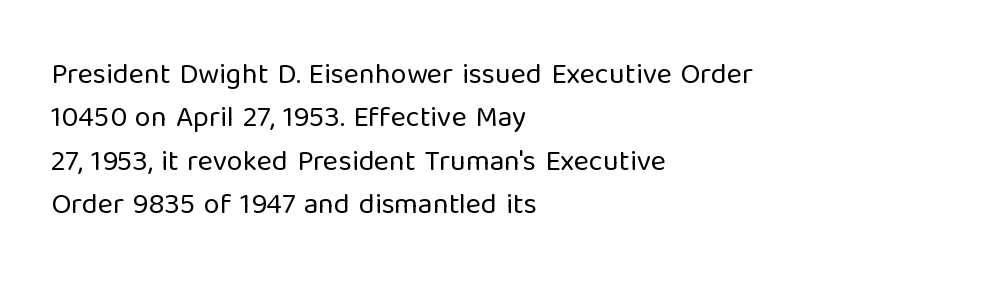
Descender tails drop into unmarked territory. This sample uses an upright cut, with every glyph sitting square on the baseline. These lines keep a tight, regular rhythm from letter to letter. Left-aligned paragraph, ragged on the right. These glyphs show unthickened strokes, regular width or finer. Check where the strokes stop: nothing finishes them off — pure sans.
